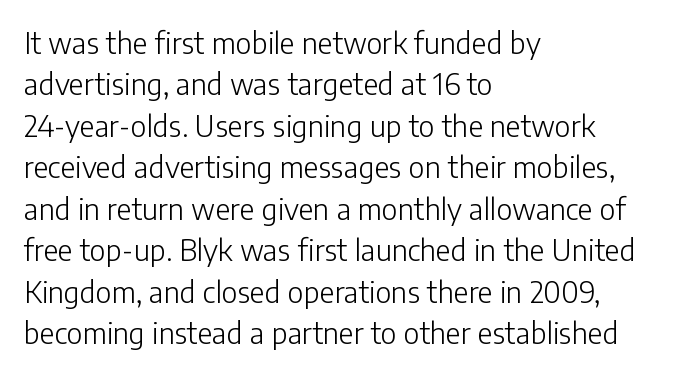
On a weight scale, this lands at 450 or below. The rendering uses natural spacing where letterforms have individual widths. Standard letterfit; no display-style spreading of the glyphs. Quick note: underline off. Tall strokes in this sample are plumb rather than angled.
